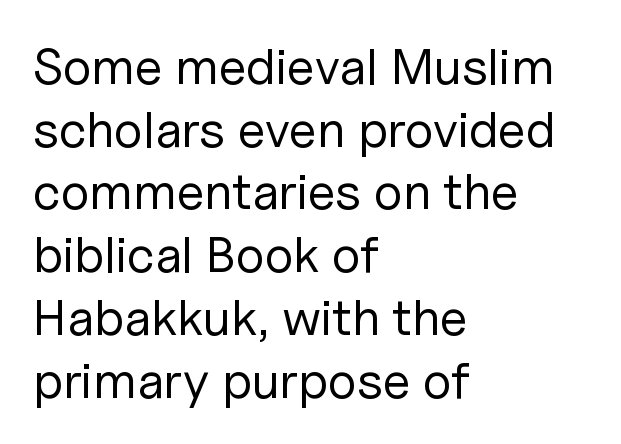
The letters advance in unequal steps, a hallmark of proportional type. The typography opts for an upright posture over an oblique one. The face used here is a sans, in the tradition of grotesques and geometrics. Each word holds together tightly as a unit, with standard inter-letter gaps. Is the type heavy? It reads as light-to-regular instead.
